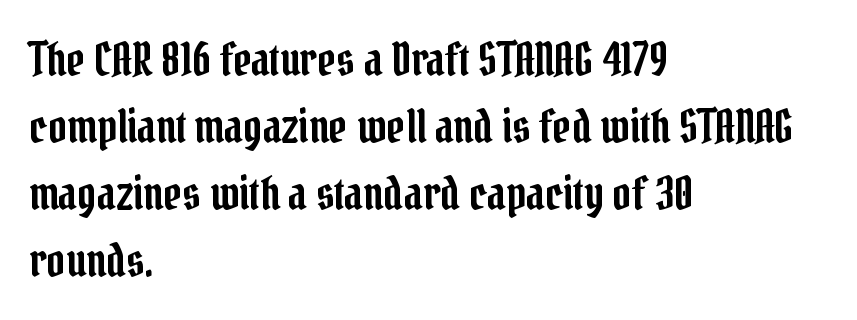
Q: Is the text italic (slanted)? A: No, it is upright.
Q: Is the typeface a serif or a sans-serif typeface? A: Serif.
Q: Is the text underlined? A: No.
Q: How is the paragraph aligned? A: Left-aligned.
Q: Is the spacing between letters normal or unusually wide? A: Normal.
Q: Is the spacing between lines tight, normal or loose? A: Normal.
Q: Width (condensed, normal, or wide)? A: Condensed.
Q: Stroke contrast? A: Low.
Q: x-height? A: Medium.
Q: Monospaced? A: No.
